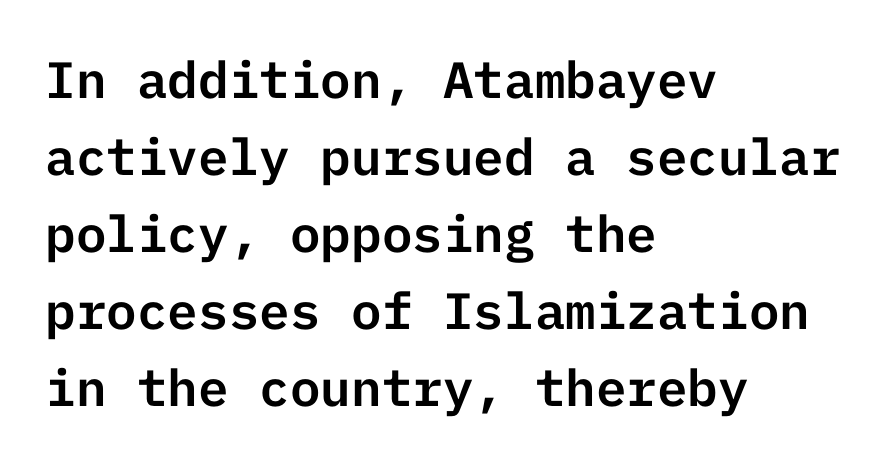
{"serif": "no", "italic": "no", "width": "normal", "stroke_contrast": "low", "x_height": "medium", "underline": "no", "align": "left", "line_spacing": "normal", "line_spacing_ratio": 1.51, "letter_spacing": "normal", "letter_spacing_em": 0.0, "glyph_px": 51}
